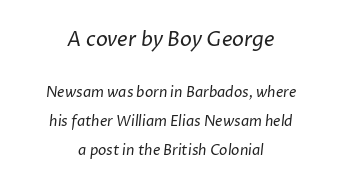
The image shows 20 px text type; set centered, loose line spacing (2.07x), normal letter spacing, not underlined; the first (top) block is 1.43x larger.
